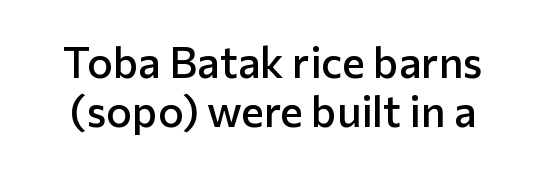
{"serif": "no", "italic": "no", "bold": "semi", "weight": "semibold", "width": "normal", "stroke_contrast": "low", "x_height": "medium", "monospaced": "no", "underline": "no", "line_spacing": "tight", "line_spacing_ratio": 1.13, "letter_spacing": "normal", "letter_spacing_em": 0.0, "glyph_px": 43}
